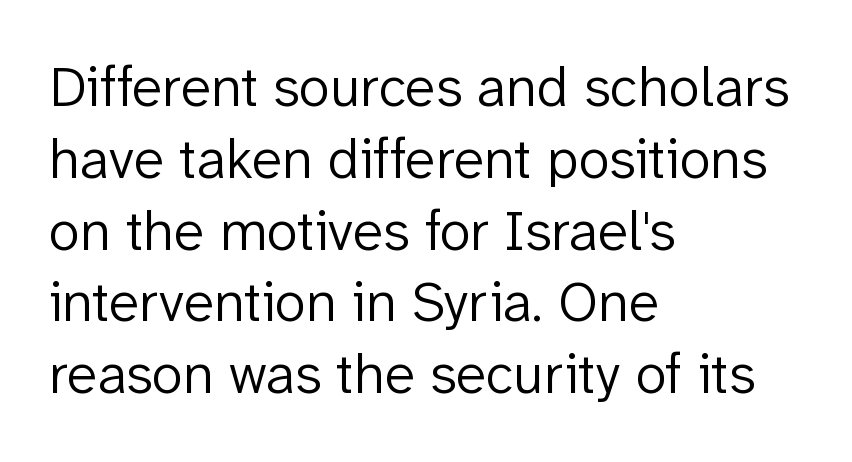
{"serif": "no", "italic": "no", "bold": "no", "weight": "light", "width": "normal", "stroke_contrast": "low", "x_height": "medium", "monospaced": "no", "underline": "no", "align": "left", "line_spacing": "normal", "line_spacing_ratio": 1.26, "letter_spacing": "normal", "letter_spacing_em": 0.0, "glyph_px": 57}
